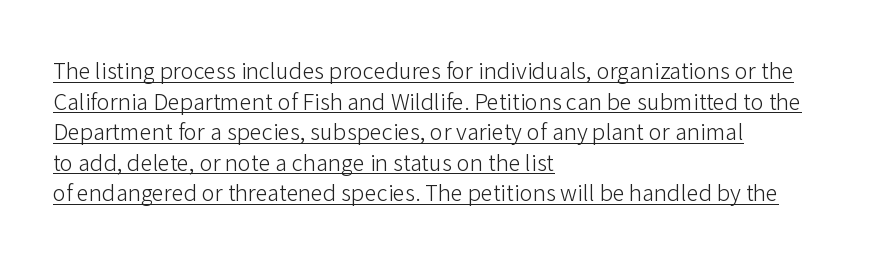
The image shows 22 px text type, upright; set left-aligned, normal line spacing (1.39x), normal letter spacing, underlined.
